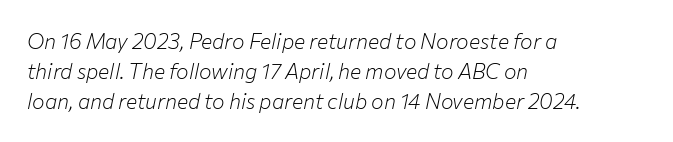
{"italic": "yes", "lean": "right", "slant_degrees": 12, "bold": "no", "underline": "no", "align": "left", "line_spacing": "normal", "line_spacing_ratio": 1.43, "letter_spacing": "normal", "letter_spacing_em": 0.0, "glyph_px": 21}
